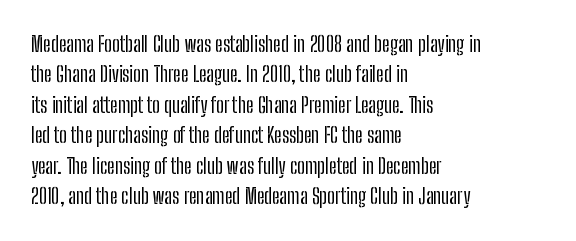
Q: Is the text italic (slanted)? A: No, it is upright.
Q: Is the text underlined? A: No.
Q: How is the paragraph aligned? A: Left-aligned.
Q: Is the spacing between letters normal or unusually wide? A: Normal.
Q: Is the spacing between lines tight, normal or loose? A: Normal.
